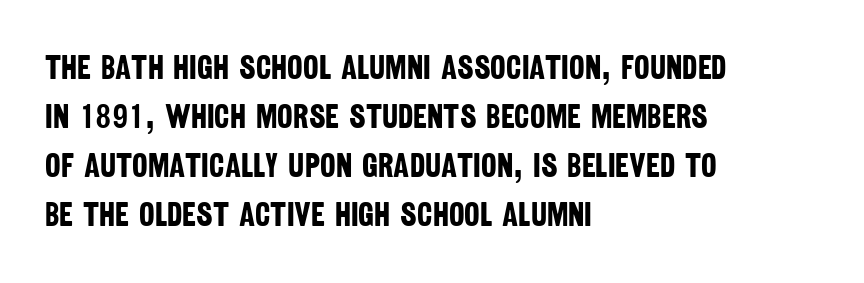
Here the designer chose a conventional face with non-uniform glyph widths. Caption: bold face, heavy strokes. Inter-character spacing is left at the font's built-in metrics. Compared with typical paragraphs, the rows here are spaced about the same. The setting favours the left margin, as ordinary paragraphs usually do. The text was rendered using a sans face with plain stroke endings.
